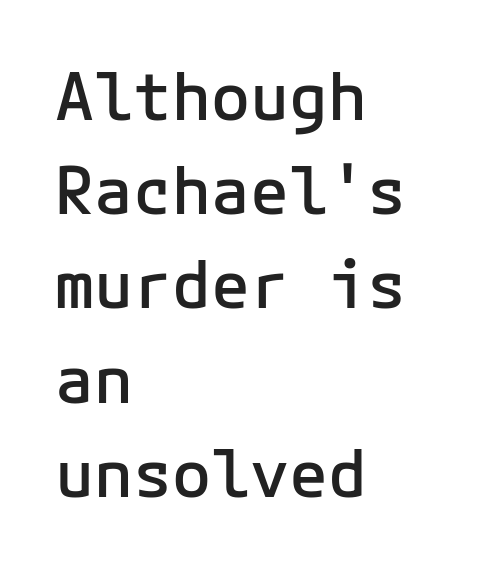
{"serif": "no", "italic": "no", "bold": "semi", "weight": "semibold", "width": "normal", "stroke_contrast": "low", "x_height": "medium", "underline": "no", "align": "left", "line_spacing": "normal", "line_spacing_ratio": 1.45, "letter_spacing": "normal", "letter_spacing_em": 0.0, "glyph_px": 65}
